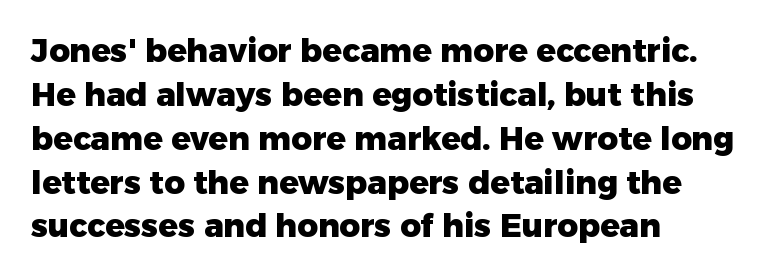
Notice how thick the strokes are: this is what a full bold looks like. What stands out about the letter spacing? Nothing — it is the standard amount. The typeface chosen for these lines omits serifs. The lettering holds an erect, upright posture throughout. Visually the block forms a straight wall on the left and a jagged coastline on the right.
